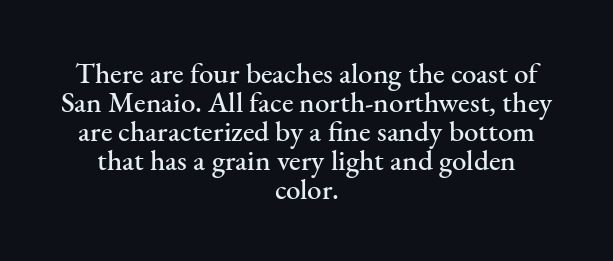
Posture: upright roman. Line spacing here is tight. Small tapered or slab feet sit at the stroke ends, so this counts as serif. Is this a fixed-width face? No — the glyphs have proportional, varying widths. Is the letter spacing exaggerated? No — it looks like the ordinary default. Short and long lines alike share a common midpoint.
